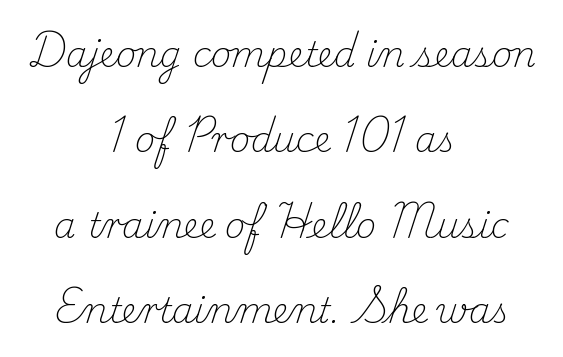
{"serif": "yes", "bold": "no", "weight": "light", "width": "normal", "stroke_contrast": "medium", "x_height": "small", "monospaced": "no", "underline": "no", "align": "center", "line_spacing": "loose", "line_spacing_ratio": 2.44, "letter_spacing": "normal", "letter_spacing_em": 0.0, "glyph_px": 35}
